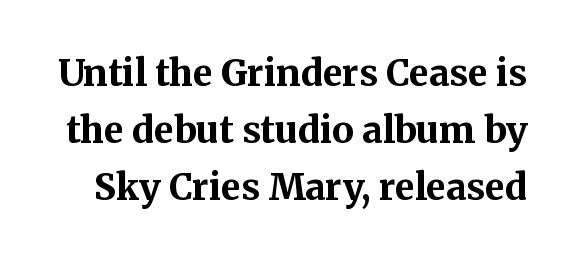
{"serif": "yes", "italic": "no", "bold": "yes", "weight": "bold", "width": "normal", "stroke_contrast": "medium", "x_height": "medium", "monospaced": "no", "underline": "no", "line_spacing": "normal", "line_spacing_ratio": 1.58, "letter_spacing": "normal", "letter_spacing_em": 0.0, "glyph_px": 36}
